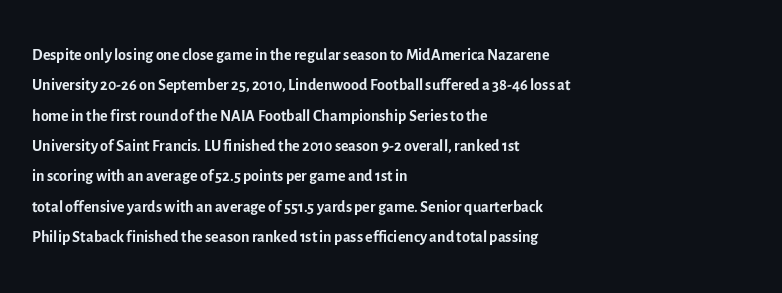
{"italic": "no", "bold": "no", "underline": "no", "align": "left", "line_spacing": "normal", "line_spacing_ratio": 1.32, "letter_spacing": "normal", "letter_spacing_em": 0.0, "glyph_px": 23}
